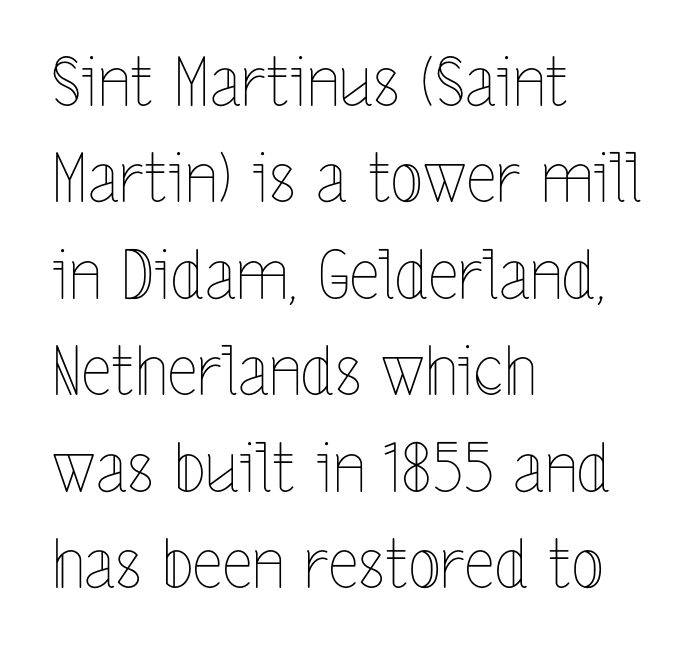
{"italic": "no", "bold": "no", "weight": "thin", "width": "condensed", "x_height": "medium", "monospaced": "no", "underline": "no", "align": "left", "line_spacing": "normal", "line_spacing_ratio": 1.44, "letter_spacing": "normal", "letter_spacing_em": 0.0, "glyph_px": 67}
